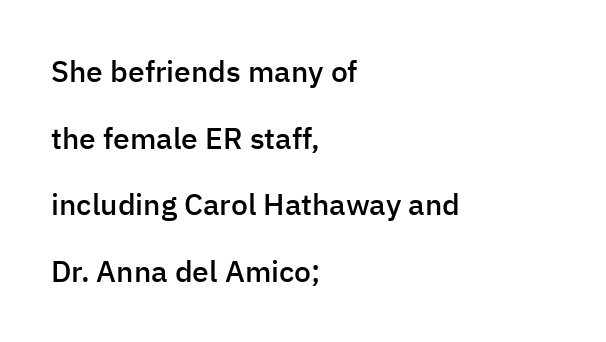
The image shows 30 px semibold sans-serif type, upright; set left-aligned, loose line spacing (2.22x), normal letter spacing, not underlined; low stroke contrast and a medium x-height.
